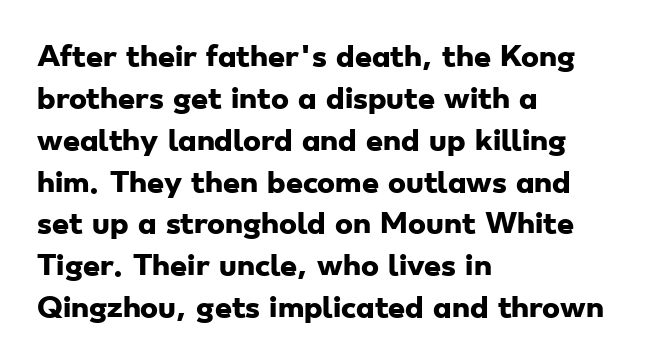
{"bold": "yes", "underline": "no", "align": "left", "line_spacing": "normal", "line_spacing_ratio": 1.55, "letter_spacing": "normal", "letter_spacing_em": 0.0, "glyph_px": 27}
